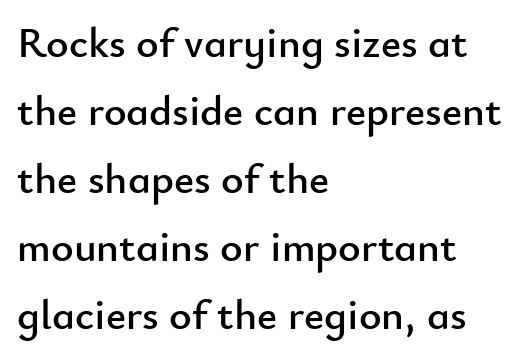
The image shows 43 px sans-serif type, upright; set left-aligned, normal line spacing (1.58x), normal letter spacing, not underlined; low stroke contrast and a small x-height.
